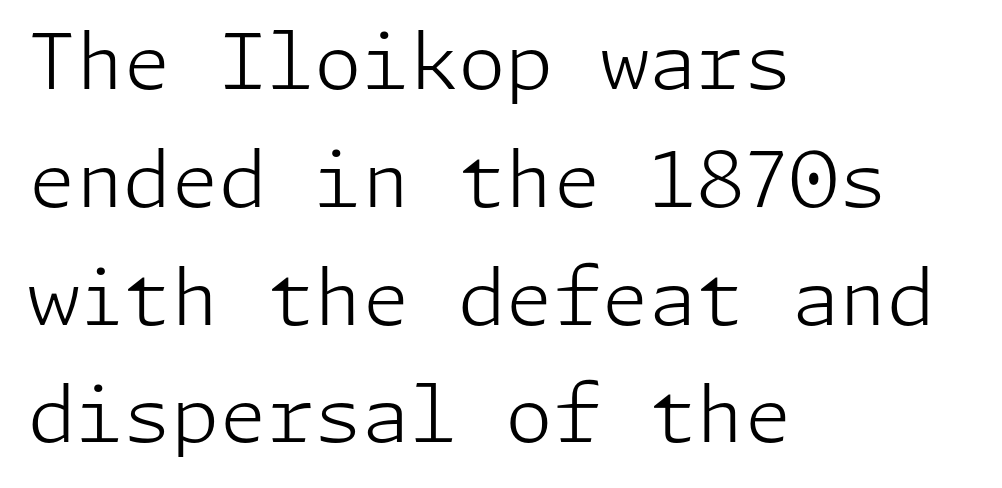
{"serif": "no", "italic": "no", "bold": "no", "weight": "light", "width": "normal", "stroke_contrast": "low", "x_height": "medium", "underline": "no", "align": "left", "line_spacing": "normal", "line_spacing_ratio": 1.53, "letter_spacing": "normal", "letter_spacing_em": 0.0, "glyph_px": 77}
